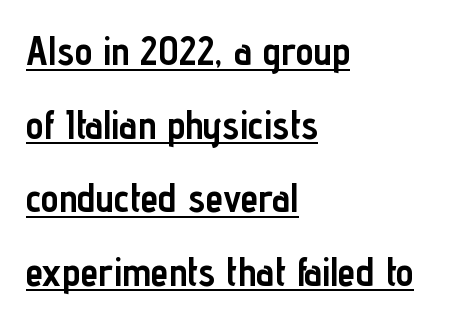
{"serif": "no", "italic": "no", "bold": "yes", "weight": "semibold", "width": "condensed", "stroke_contrast": "low", "x_height": "medium", "monospaced": "no", "underline": "yes", "align": "left", "line_spacing_ratio": 1.84, "letter_spacing": "normal", "letter_spacing_em": 0.0, "glyph_px": 40}
